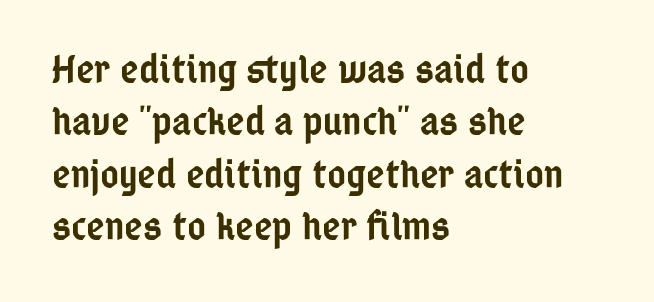
{"serif": "no", "italic": "no", "bold": "semi", "weight": "semibold", "width": "condensed", "stroke_contrast": "low", "x_height": "medium", "monospaced": "no", "underline": "no", "align": "left", "line_spacing": "normal", "line_spacing_ratio": 1.31, "letter_spacing": "normal", "letter_spacing_em": 0.0, "glyph_px": 40}
